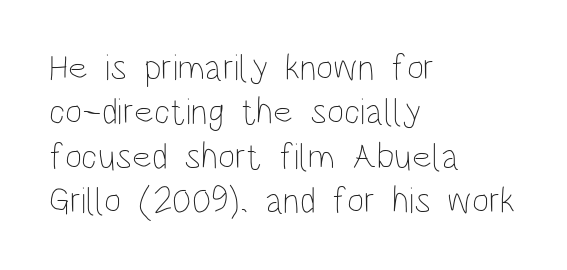
The cut favours lightness, reaching ordinary text weight at its darkest. The passage shown is typed in a proportional face where columns would drift. These lines were composed using upright roman letters. Any mark beneath the type? The region is blank. A typesetter would call this zero additional tracking. Every row of glyphs begins at an identical x-position on the left.
